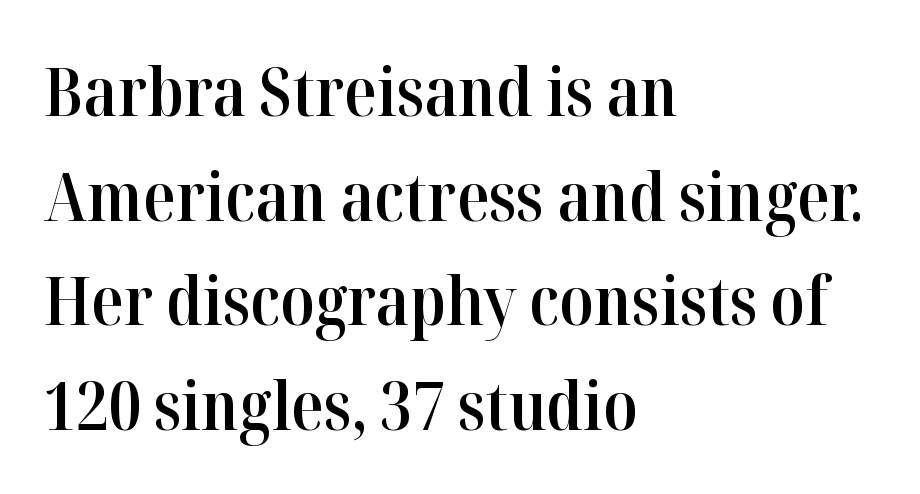
Q: Is the text bold? A: Semi-bold.
Q: Is the text italic (slanted)? A: No, it is upright.
Q: Is the typeface a serif or a sans-serif typeface? A: Serif.
Q: Is the text underlined? A: No.
Q: How is the paragraph aligned? A: Left-aligned.
Q: Is the spacing between letters normal or unusually wide? A: Normal.
Q: Is the spacing between lines tight, normal or loose? A: Normal.
Q: Width (condensed, normal, or wide)? A: Normal.
Q: Stroke contrast? A: High.
Q: x-height? A: Medium.
Q: Monospaced? A: No.
